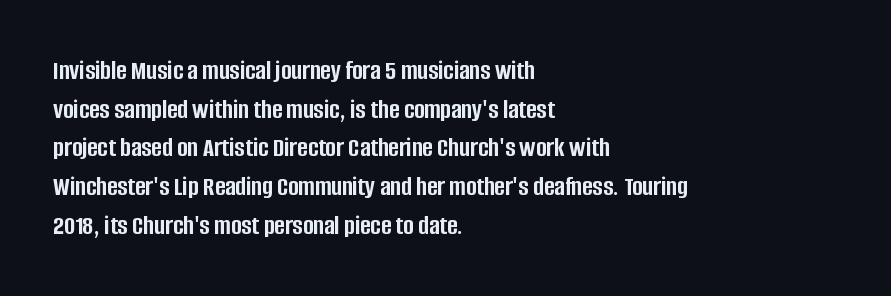
Q: Is the text bold? A: Yes.
Q: Is the text italic (slanted)? A: No, it is upright.
Q: Is the typeface a serif or a sans-serif typeface? A: Sans-serif.
Q: Is the text underlined? A: No.
Q: How is the paragraph aligned? A: Left-aligned.
Q: Is the spacing between letters normal or unusually wide? A: Normal.
Q: Is the spacing between lines tight, normal or loose? A: Normal.
Q: Width (condensed, normal, or wide)? A: Condensed.
Q: Stroke contrast? A: Low.
Q: x-height? A: Large.
Q: Monospaced? A: No.
